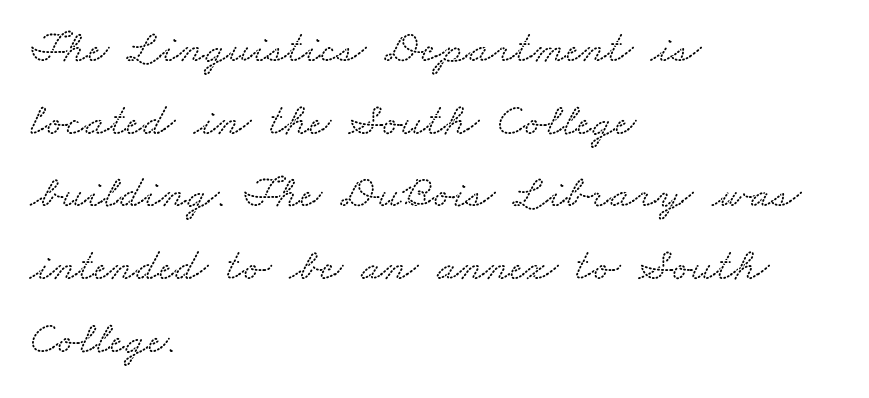
{"serif": "yes", "width": "wide", "stroke_contrast": "medium", "x_height": "small", "monospaced": "no", "underline": "no", "align": "left", "line_spacing": "normal", "line_spacing_ratio": 1.58, "letter_spacing": "normal", "letter_spacing_em": 0.0, "glyph_px": 46}
